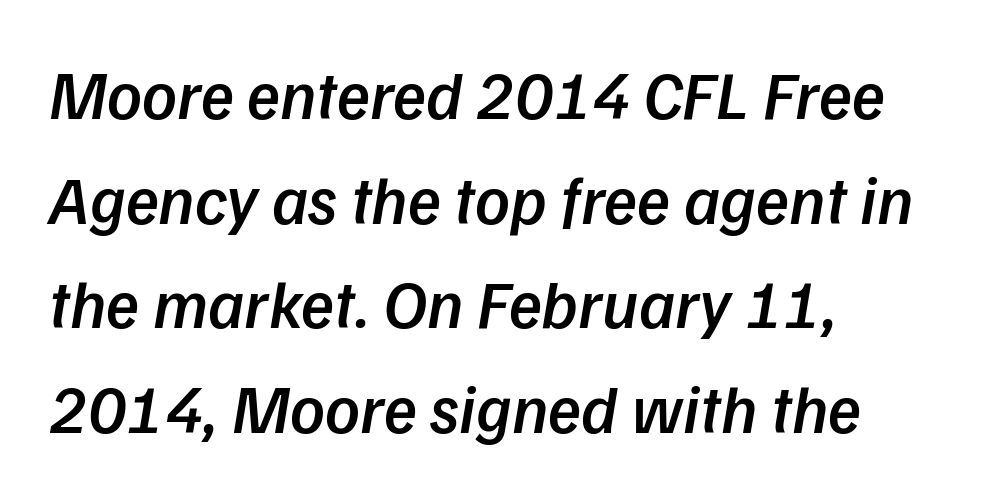
{"serif": "no", "bold": "semi", "weight": "semibold", "width": "normal", "stroke_contrast": "low", "x_height": "medium", "monospaced": "no", "underline": "no", "align": "left", "line_spacing": "normal", "line_spacing_ratio": 1.54, "letter_spacing": "normal", "letter_spacing_em": 0.0, "glyph_px": 68}
